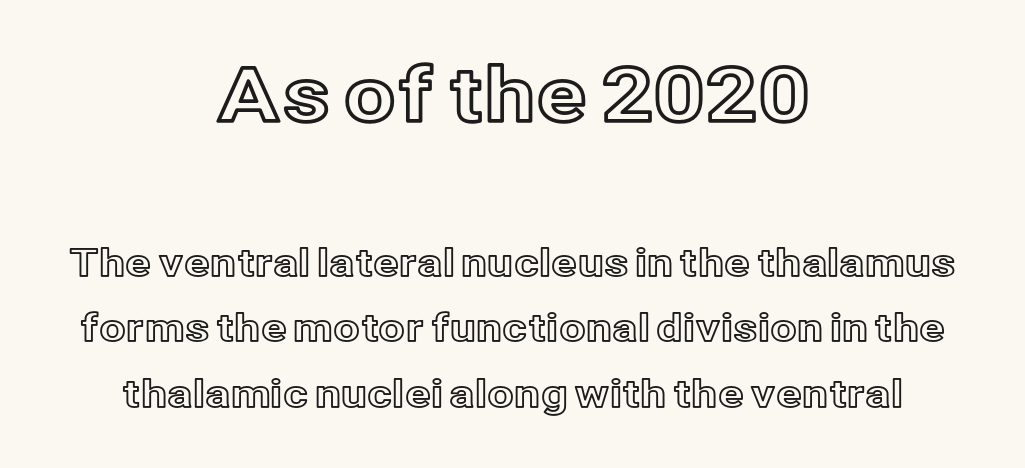
Q: Is the text italic (slanted)? A: No, it is upright.
Q: Is the text underlined? A: No.
Q: How is the paragraph aligned? A: Centered.
Q: Is the spacing between letters normal or unusually wide? A: Normal.
Q: Which block of text is set in a larger size, the first (top) or the second (bottom)? A: The first (top) one.
Q: Width (condensed, normal, or wide)? A: Normal.
Q: x-height? A: Medium.
Q: Monospaced? A: No.
